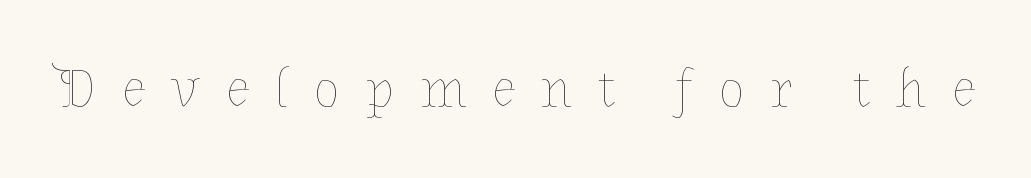
{"italic": "no", "bold": "no", "weight": "thin", "width": "normal", "stroke_contrast": "low", "x_height": "medium", "monospaced": "no", "underline": "no", "letter_spacing": "wide", "letter_spacing_em": 0.46, "glyph_px": 55}
